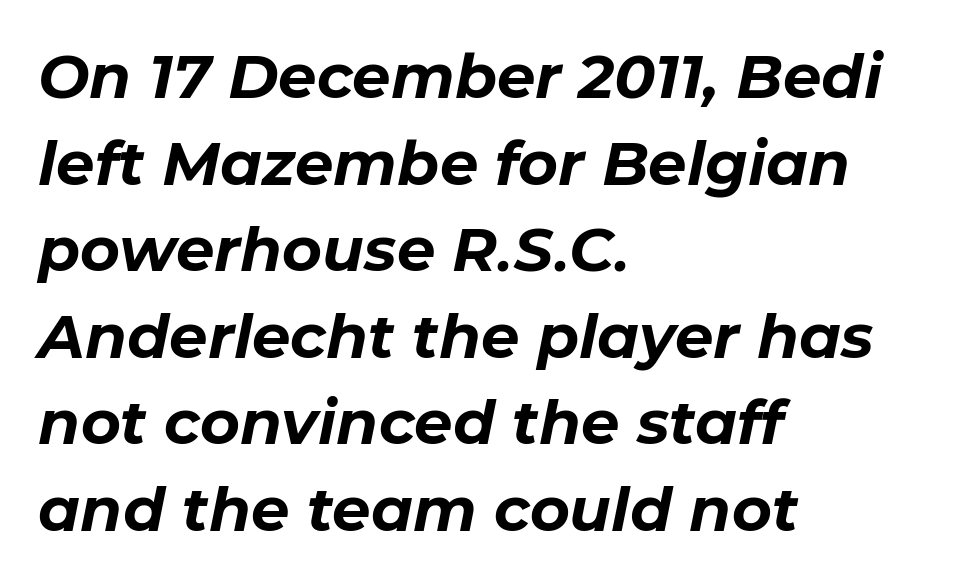
The image shows 61 px bold type, italic (leaning right); set left-aligned, normal line spacing (1.42x), normal letter spacing, not underlined; low stroke contrast and a medium x-height.
